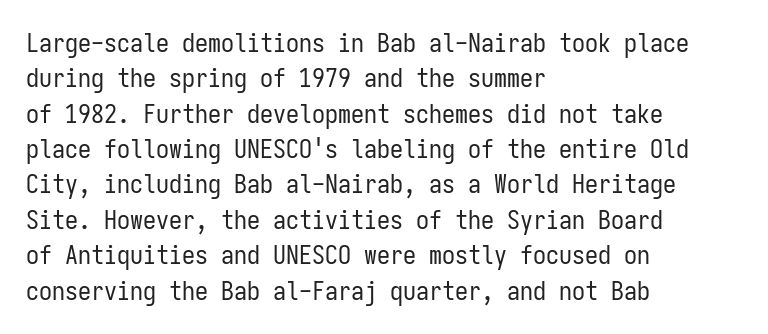
Vertically, the passage feels balanced, rows spaced as you'd expect. No italicization has been applied; the sample stays upright. A bare baseline throughout the passage. Think standard paragraph weight, or any step lighter than that.
